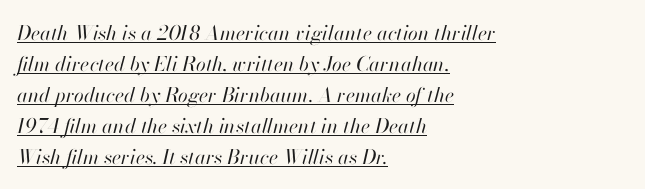
Q: Is the text bold? A: No.
Q: Is the text italic (slanted)? A: Yes, it leans right by about 13 degrees.
Q: Is the text underlined? A: Yes.
Q: How is the paragraph aligned? A: Left-aligned.
Q: Is the spacing between letters normal or unusually wide? A: Normal.
Q: Is the spacing between lines tight, normal or loose? A: Normal.
